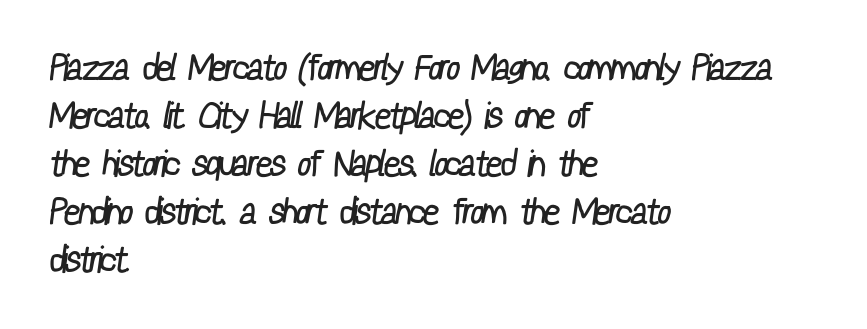
Varying glyph widths throughout — classic text-font behaviour. The face looks like a standard text weight, possibly lighter. A bare baseline throughout the passage. Whoever set this chose a conventional vertical rhythm. Serif or sans? Sans — the stroke terminals are bare.
